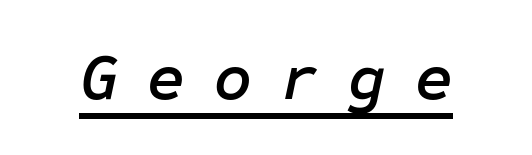
Q: Is the text italic (slanted)? A: Yes, it leans right by about 12 degrees.
Q: Is the text underlined? A: Yes.
Q: Is the spacing between letters normal or unusually wide? A: Unusually wide.
Q: Width (condensed, normal, or wide)? A: Normal.
Q: Stroke contrast? A: Low.
Q: x-height? A: Medium.
